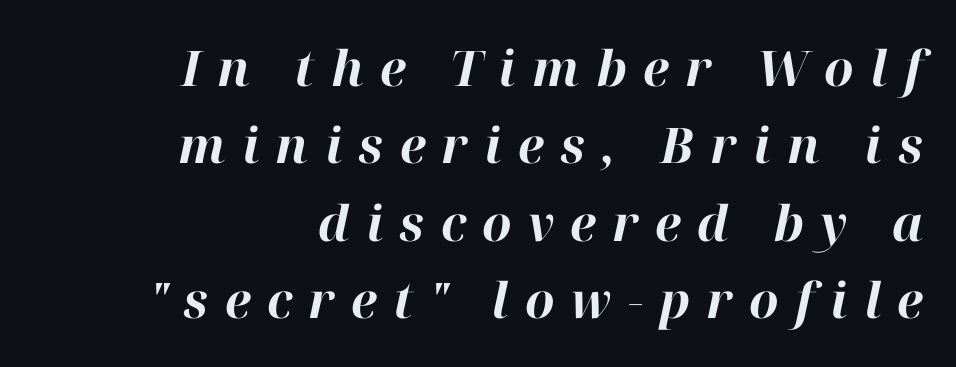
Is this a fixed-width face? No — the glyphs have proportional, varying widths. One glance says typical: line gaps are just what's usual. Does the weight exceed regular? Yes, all the way to bold. The axis of the letterforms is tilted away from vertical.
